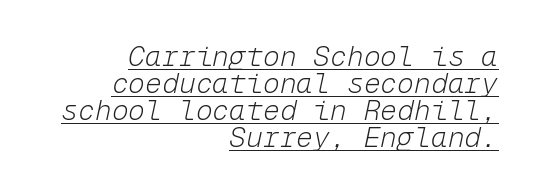
The face used here is monospaced, like something from a code editor. How would I describe the line gaps? Narrow and economical. Slanted lettering throughout. The face used here is rendered with its standard letterfit.
